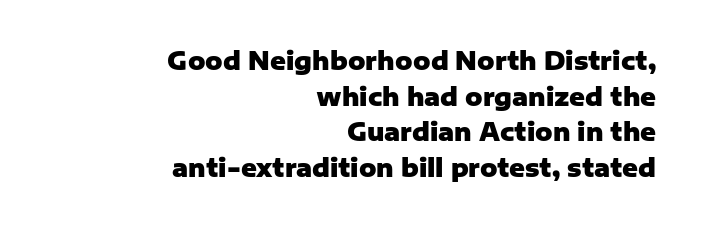
The image shows 24 px bold type, upright; set right-aligned, normal line spacing (1.48x), normal letter spacing, not underlined.
